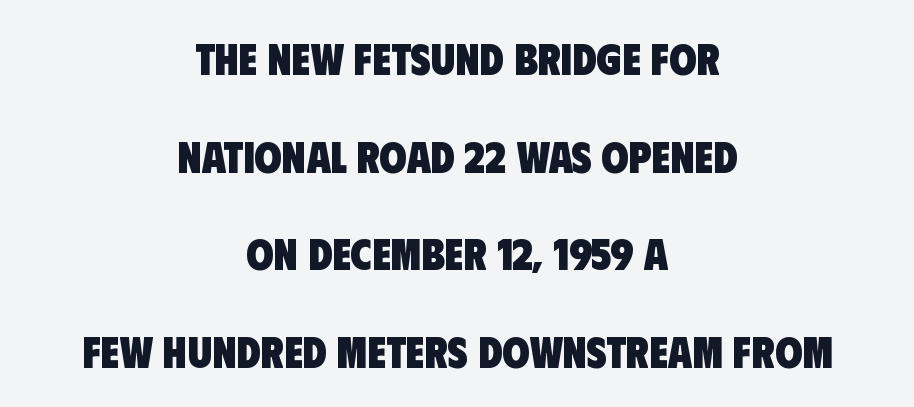
Q: Is the text bold? A: Yes.
Q: Is the typeface a serif or a sans-serif typeface? A: Sans-serif.
Q: Is the text underlined? A: No.
Q: How is the paragraph aligned? A: Centered.
Q: Is the spacing between letters normal or unusually wide? A: Normal.
Q: Is the spacing between lines tight, normal or loose? A: Loose.
Q: Width (condensed, normal, or wide)? A: Condensed.
Q: Stroke contrast? A: Low.
Q: x-height? A: Large.
Q: Monospaced? A: No.
